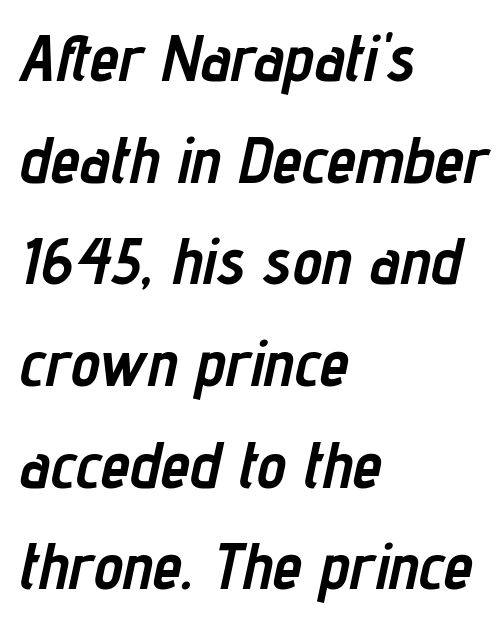
This sample is left-justified, so line endings fall wherever the words run out. Think of a printed novel: that variable character pitch is what you see here. Is the letter spacing exaggerated? No — it looks like the ordinary default. Only glyphs here, with clear space below each row.
